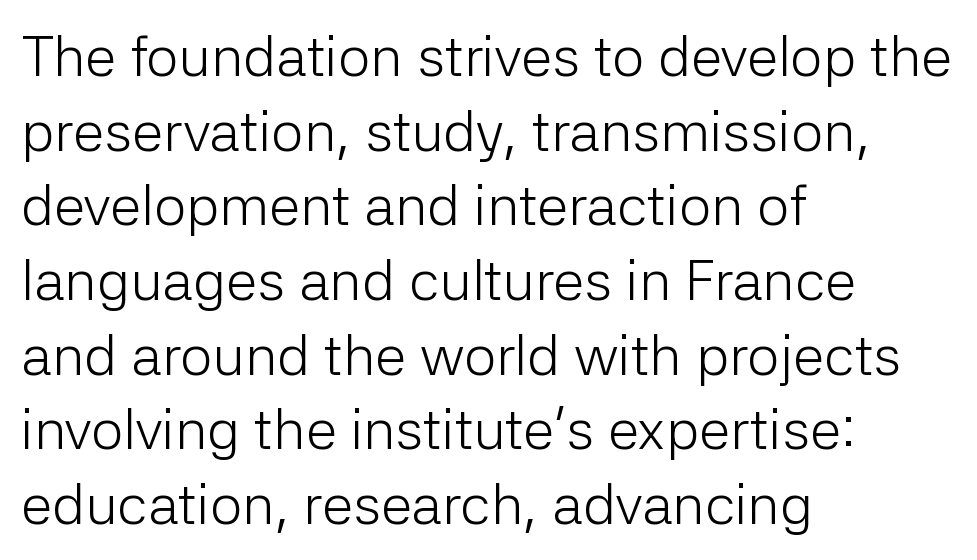
A student would call this left alignment; a typographer would say flush left, rag right. Students, note that the glyphs here touch the page at normal intervals. The gap between lines stays unmarked. Weight: in the light-to-regular range. These lines are rendered in a variable-pitch font.
